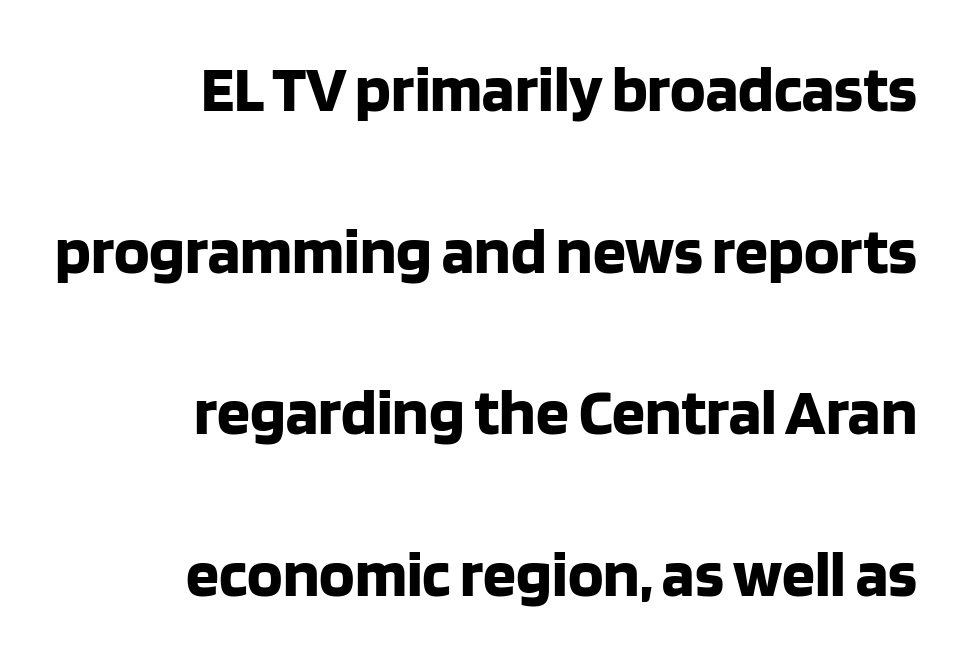
{"serif": "no", "italic": "no", "bold": "yes", "weight": "bold", "width": "normal", "stroke_contrast": "low", "x_height": "large", "monospaced": "no", "underline": "no", "align": "right", "line_spacing": "loose", "line_spacing_ratio": 2.45, "letter_spacing": "normal", "letter_spacing_em": 0.0, "glyph_px": 66}
